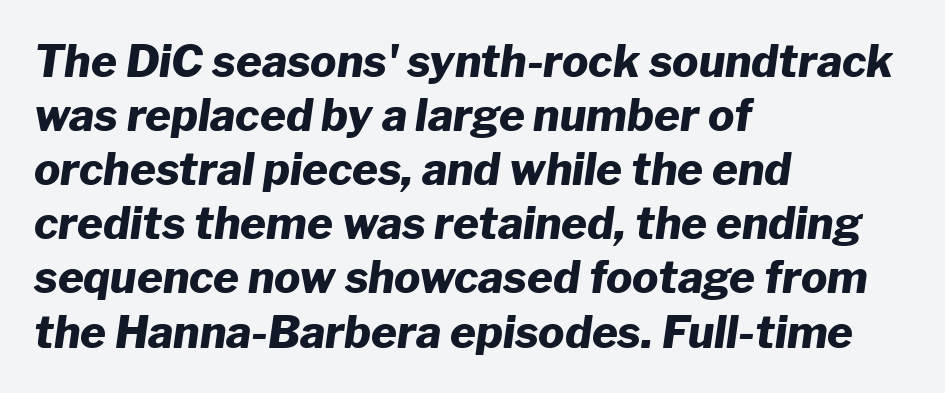
Italic? Definitely — the glyphs are oblique. Heft: maximum for text — a bold. The strip under each line holds only bare page. This rendering leaves character spacing at its baseline value. Proportional: the letters do not fall into vertical columns.
